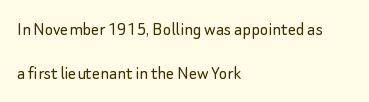
Ascenders rise straight up at ninety degrees. Decoration check: the copy has no underline. These lines stand farther apart than default settings would place them. Students, note that the glyphs here touch the page at normal intervals.
